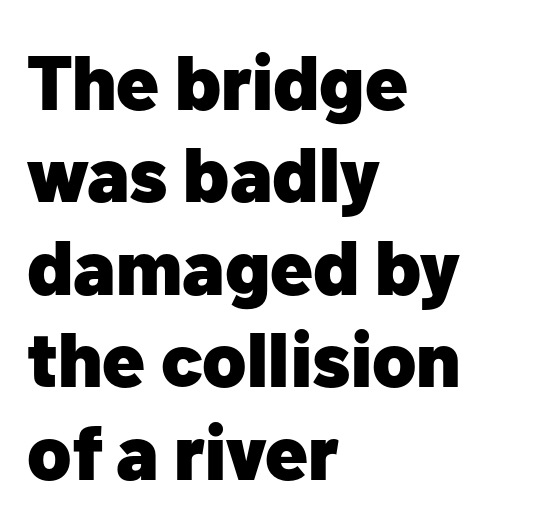
Nobody drew a line under any word here. Does the type have serifs? No, each stem ends abruptly. Compared with a centered layout, this one pins lines to the left instead. Plenty of ink on the page — the face is bold. Each letter keeps its own natural width here, so spacing adapts to shape.
